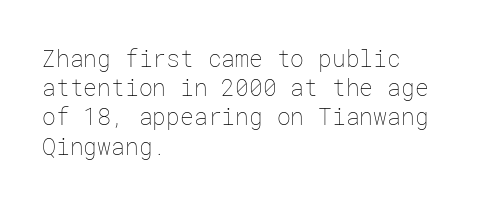
The image shows 23 px text type, upright; set left-aligned, normal line spacing (1.27x), normal letter spacing, not underlined.
